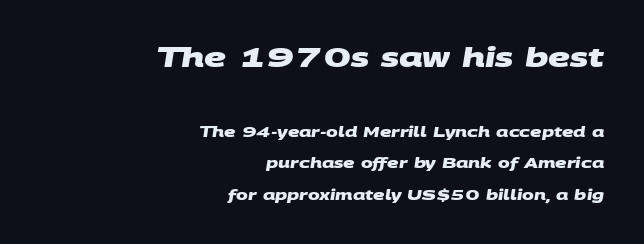
{"bold": "yes", "underline": "no", "align": "right", "line_spacing": "loose", "line_spacing_ratio": 2.26, "letter_spacing": "normal", "letter_spacing_em": 0.0, "larger_block": "first", "size_ratio": 1.93, "glyph_px": 27}
